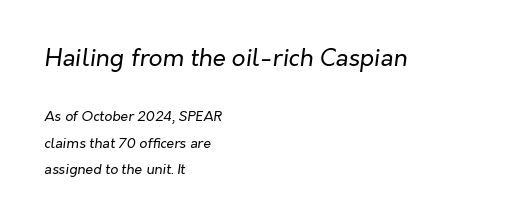
{"italic": "yes", "lean": "right", "slant_degrees": 7, "bold": "no", "underline": "no", "align": "left", "line_spacing_ratio": 1.88, "letter_spacing": "normal", "letter_spacing_em": 0.0, "larger_block": "first", "size_ratio": 1.71, "glyph_px": 24}
